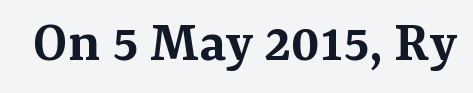
{"serif": "yes", "italic": "no", "bold": "semi", "weight": "semibold", "width": "normal", "stroke_contrast": "medium", "x_height": "medium", "monospaced": "no", "underline": "no", "letter_spacing": "normal", "letter_spacing_em": 0.0, "glyph_px": 60}
